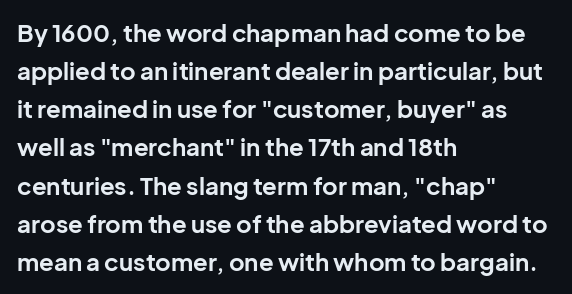
{"italic": "no", "bold": "yes", "underline": "no", "align": "left", "line_spacing": "normal", "line_spacing_ratio": 1.59, "letter_spacing": "normal", "letter_spacing_em": 0.0, "glyph_px": 24}
